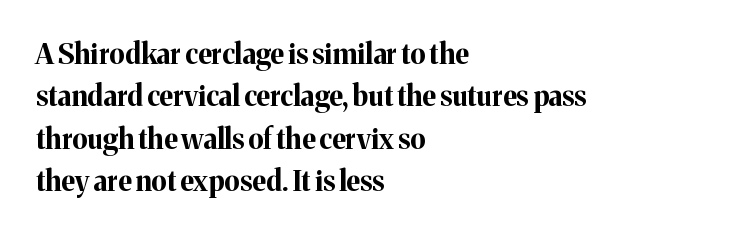
{"serif": "yes", "italic": "no", "bold": "yes", "weight": "bold", "width": "normal", "stroke_contrast": "medium", "x_height": "medium", "monospaced": "no", "underline": "no", "align": "left", "line_spacing": "normal", "line_spacing_ratio": 1.51, "letter_spacing": "normal", "letter_spacing_em": 0.0, "glyph_px": 28}
